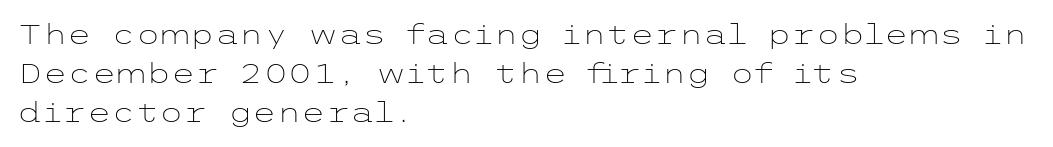
Q: Is the text bold? A: No.
Q: Is the text italic (slanted)? A: No, it is upright.
Q: Is the typeface a serif or a sans-serif typeface? A: Sans-serif.
Q: Is the text underlined? A: No.
Q: How is the paragraph aligned? A: Left-aligned.
Q: Is the spacing between letters normal or unusually wide? A: Normal.
Q: Is the spacing between lines tight, normal or loose? A: Normal.
Q: Width (condensed, normal, or wide)? A: Wide.
Q: Stroke contrast? A: Low.
Q: x-height? A: Medium.
